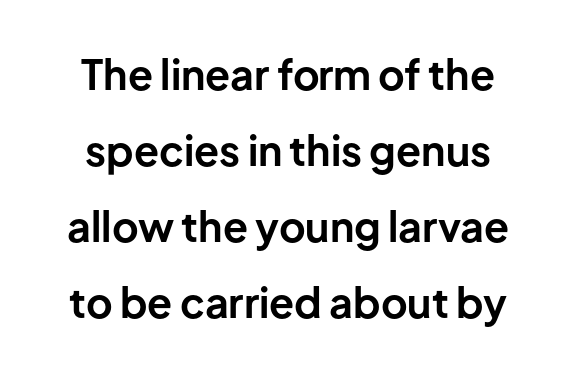
Q: Is the text bold? A: Yes.
Q: Is the text italic (slanted)? A: No, it is upright.
Q: Is the typeface a serif or a sans-serif typeface? A: Sans-serif.
Q: Is the text underlined? A: No.
Q: Is the spacing between letters normal or unusually wide? A: Normal.
Q: Width (condensed, normal, or wide)? A: Normal.
Q: Stroke contrast? A: Low.
Q: x-height? A: Medium.
Q: Monospaced? A: No.
